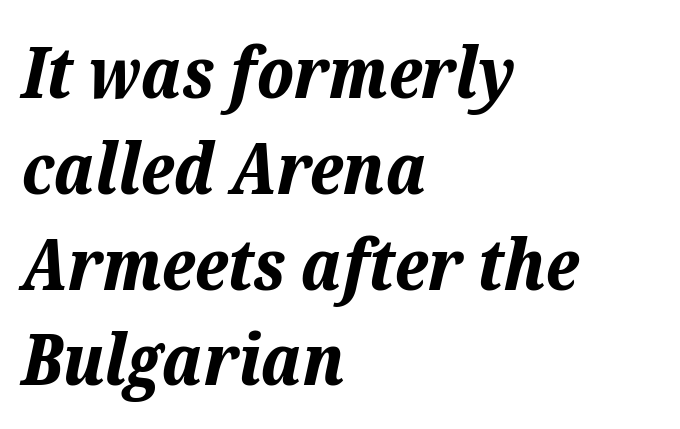
{"italic": "yes", "lean": "right", "slant_degrees": 12, "bold": "yes", "weight": "bold", "width": "normal", "stroke_contrast": "low", "x_height": "medium", "monospaced": "no", "underline": "no", "align": "left", "line_spacing": "normal", "line_spacing_ratio": 1.33, "letter_spacing": "normal", "letter_spacing_em": 0.0, "glyph_px": 72}
